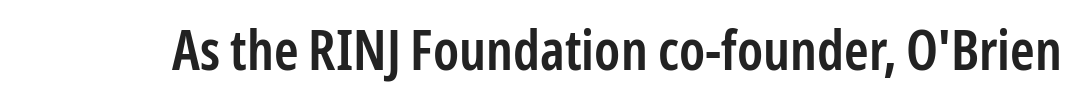
{"serif": "no", "italic": "no", "bold": "semi", "weight": "semibold", "width": "condensed", "stroke_contrast": "low", "x_height": "medium", "monospaced": "no", "underline": "no", "letter_spacing": "normal", "letter_spacing_em": 0.0, "glyph_px": 55}
